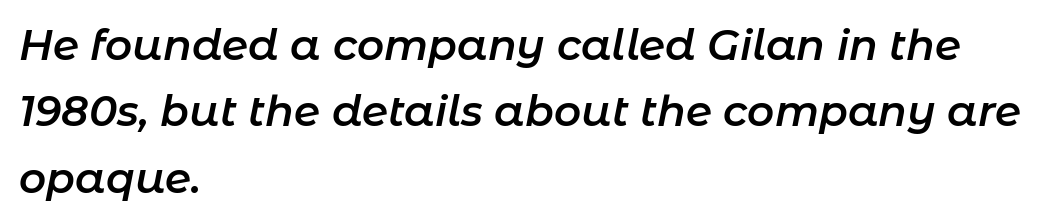
The image shows 42 px semibold type, italic (leaning right); set left-aligned, normal line spacing (1.58x), normal letter spacing, not underlined; low stroke contrast and a medium x-height.
